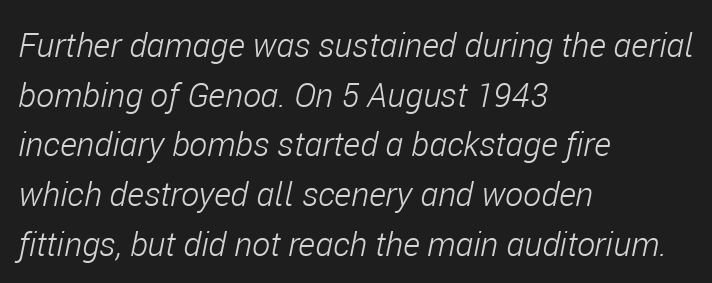
The image shows 34 px light, condensed type, italic (leaning right); set left-aligned, normal line spacing (1.46x), normal letter spacing, not underlined; low stroke contrast and a medium x-height.
